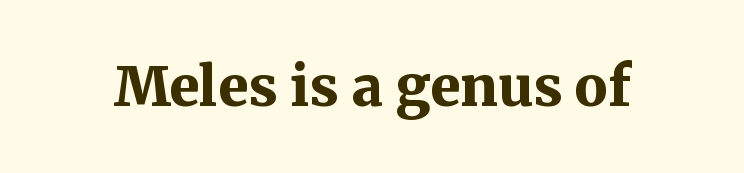
A dark, heavy texture on the line: the type is bold. Is there any slant? The stems are plumb. The letters sit at their default tracking, neither squeezed nor spread. You could not count columns in this text — the font is proportionally spaced. This is serif lettering, the kind often seen in printed books. Only glyphs here, with clear space below each row.
